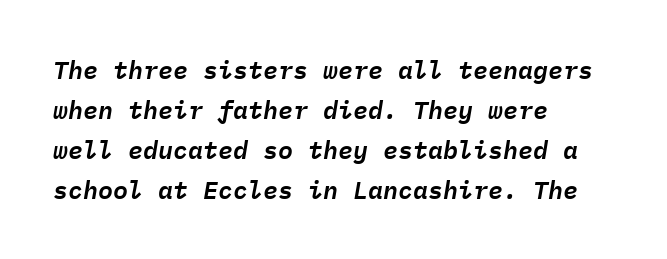
The image shows 25 px text type, italic (leaning right); set left-aligned, normal line spacing (1.6x), normal letter spacing, not underlined.
